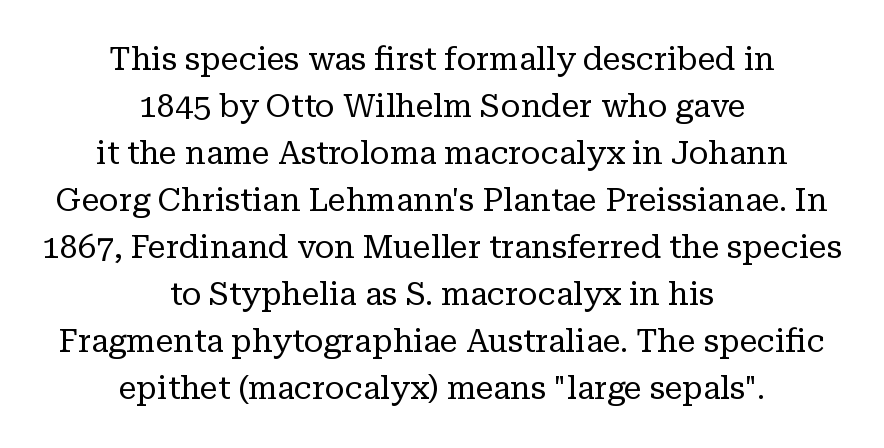
{"serif": "yes", "italic": "no", "bold": "no", "weight": "regular", "width": "normal", "stroke_contrast": "low", "x_height": "medium", "monospaced": "no", "underline": "no", "align": "center", "line_spacing": "normal", "line_spacing_ratio": 1.47, "letter_spacing": "normal", "letter_spacing_em": 0.0, "glyph_px": 32}
